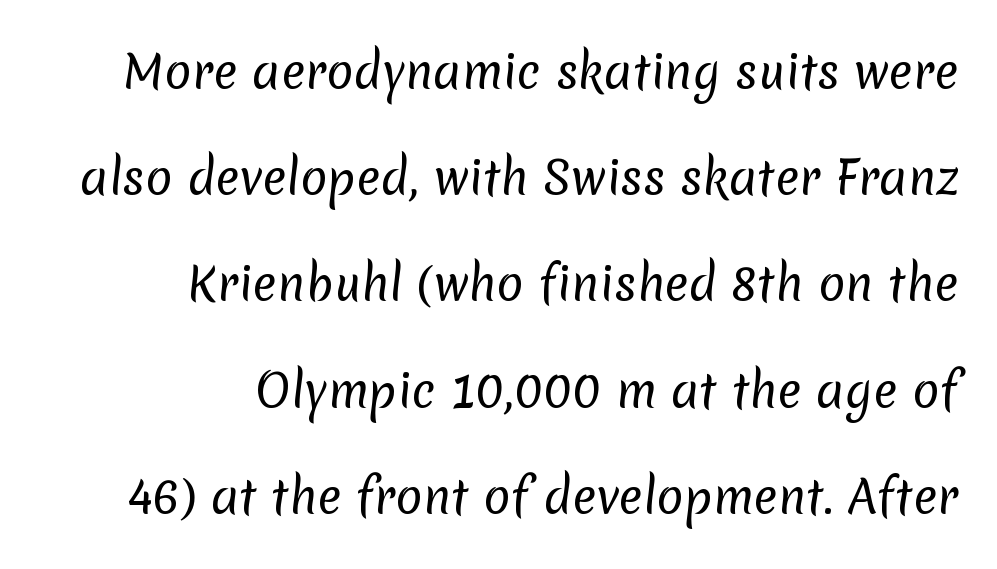
The weight would be labelled regular, book, light, or lighter still. The rendering shows plain stroke endings on the letterforms — a sans-serif design. Notice the wide empty band between every row — that's loose leading. This sample has the flowing, uneven cadence of proportional lettering. Visually the block forms a straight wall on the right and a jagged coastline on the left.
